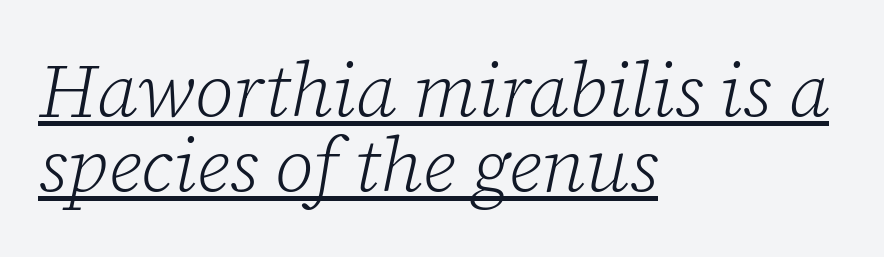
You could not count columns in this text — the font is proportionally spaced. The text block is weighted toward the left margin, trailing off unevenly rightward. Observe the lean: these are italic letterforms. Each line of the rendering has a horizontal stroke beneath the glyphs. The rendering keeps characters at their native spacing.
